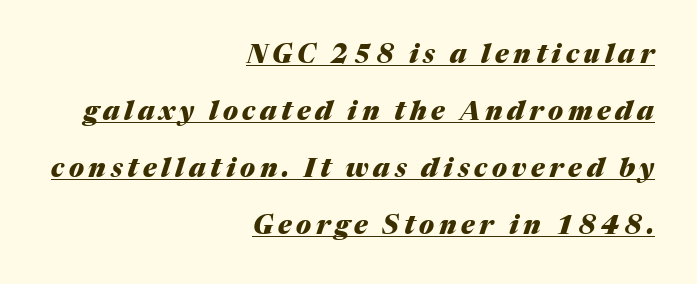
Students, observe: this is what heavily led, spacious text looks like. Each line ends at the same right margin while the left side varies. Notice how a bar underscores the lettering throughout. Would a proofreader flag this as italicized? Yes. Weight check: bold — yes, fully.
